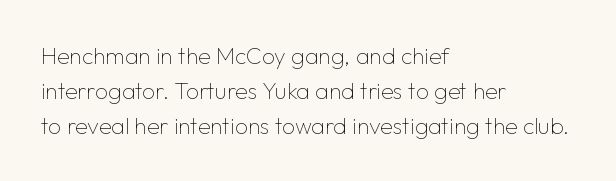
Q: Is the text bold? A: No.
Q: Is the text italic (slanted)? A: No, it is upright.
Q: Is the text underlined? A: No.
Q: How is the paragraph aligned? A: Left-aligned.
Q: Is the spacing between letters normal or unusually wide? A: Normal.
Q: Is the spacing between lines tight, normal or loose? A: Normal.
